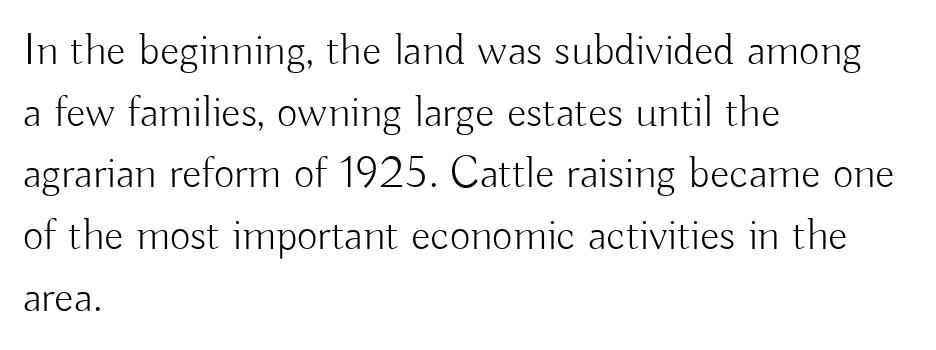
The image shows 45 px light sans-serif type, upright; set left-aligned, normal line spacing (1.37x), normal letter spacing, not underlined; low stroke contrast and a small x-height.
